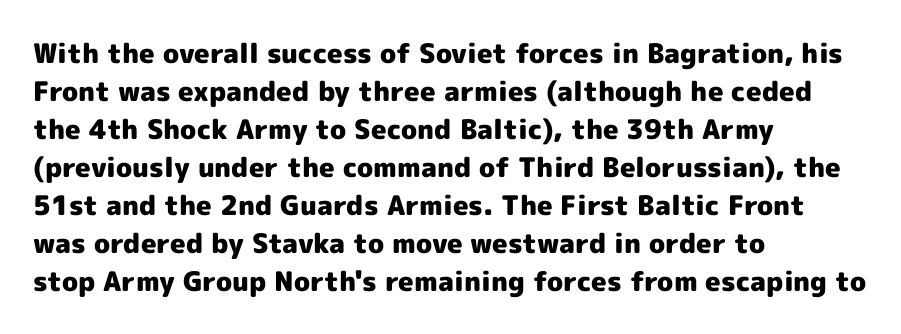
{"italic": "no", "bold": "yes", "underline": "no", "align": "left", "line_spacing": "normal", "line_spacing_ratio": 1.41, "letter_spacing": "normal", "letter_spacing_em": 0.0, "glyph_px": 27}
